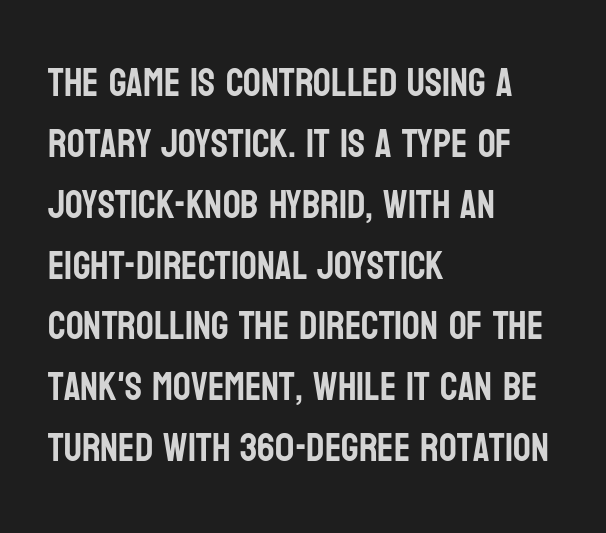
The designer went with a sans here, leaving each stem footless. Is there any slant? The stems are plumb. Bare-footed words on every line. Character widths vary here, with narrow letters taking less room than wide ones. Typeset ragged right — the left edge is the straight one. Is there much room between lines? A standard amount, neither cramped nor airy.
